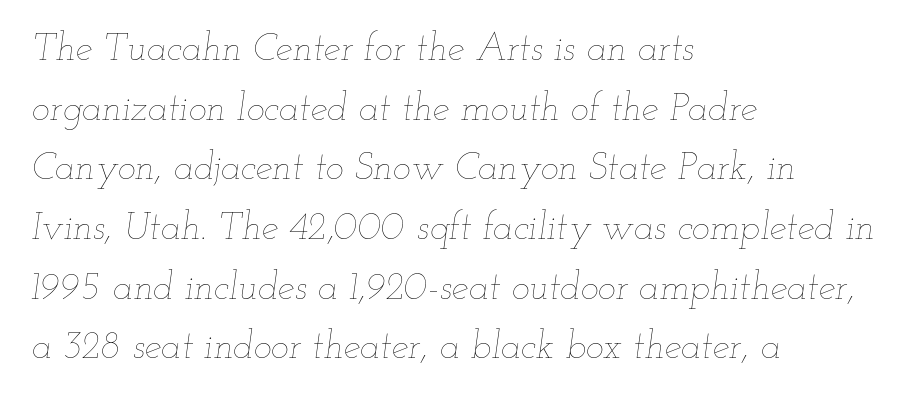
The face used here is proportionally spaced, like ordinary book or web type. Which margin do the lines hug? The left one — the right edge is uneven. The face used here has a pronounced slope to its letters. The passage shown is not underscored anywhere. Think standard paragraph weight, or any step lighter than that.
